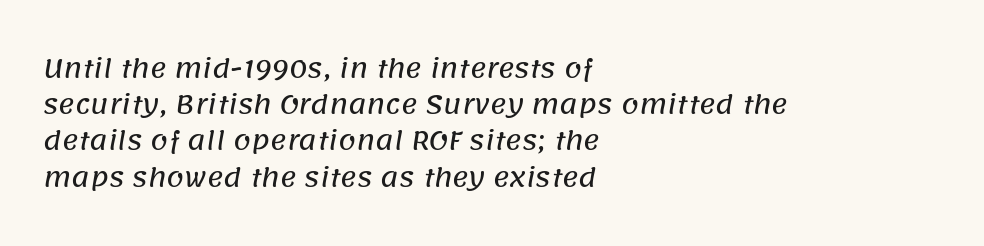
{"underline": "no", "align": "left", "line_spacing": "normal", "line_spacing_ratio": 1.45, "letter_spacing": "normal", "letter_spacing_em": 0.0, "glyph_px": 25}
